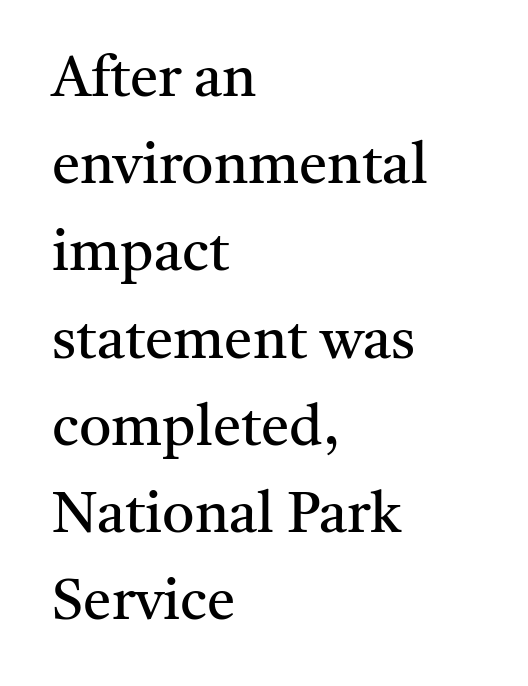
Every stem runs plumb, perpendicular to the baseline. Compared with a centered layout, this one pins lines to the left instead. The cut favours lightness, reaching ordinary text weight at its darkest. These lines are rendered in a variable-pitch font.
